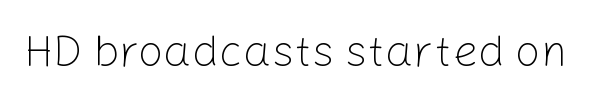
The text was rendered using a sans face with plain stroke endings. Tracking value appears to be zero — textbook default spacing. The cut favours lightness, reaching ordinary text weight at its darkest. This is the regular roman posture of the typeface. Spacing verdict: proportional, widths tailored to each character.
